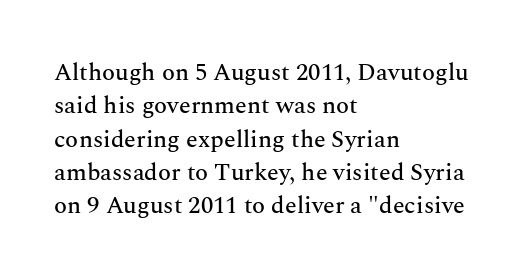
Style check: upright. Bare-footed words on every line. The passage shown has conventional tracking throughout. If you measured baseline to baseline, you'd find a middling distance. A student would call this left alignment; a typographer would say flush left, rag right.
